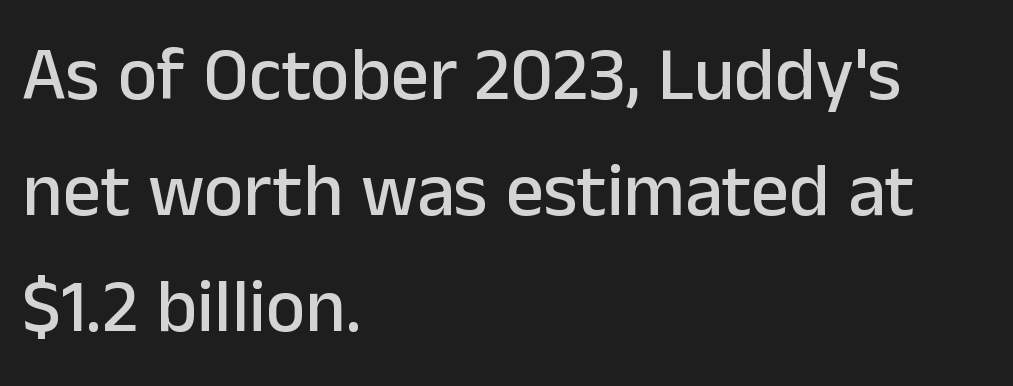
{"serif": "no", "italic": "no", "width": "normal", "stroke_contrast": "low", "x_height": "medium", "monospaced": "no", "underline": "no", "align": "left", "line_spacing": "normal", "line_spacing_ratio": 1.55, "letter_spacing": "normal", "letter_spacing_em": 0.0, "glyph_px": 75}
